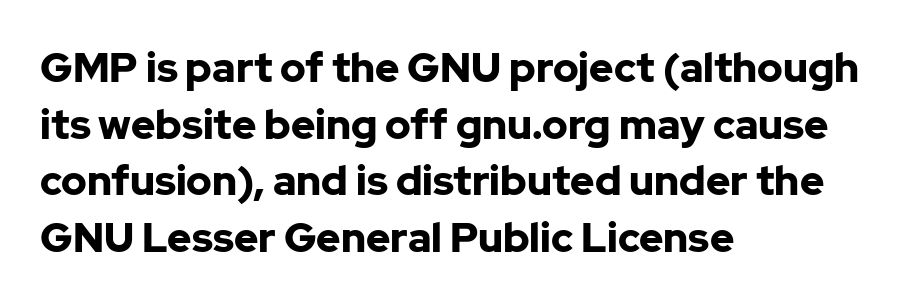
The image shows 41 px bold sans-serif type, upright; set left-aligned, normal line spacing (1.38x), normal letter spacing, not underlined; low stroke contrast and a medium x-height.
